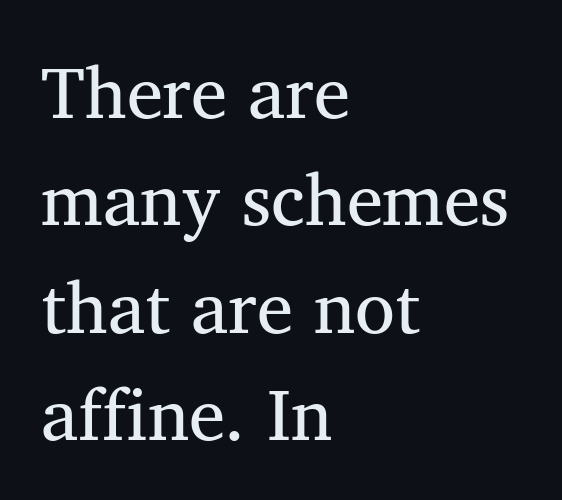
Q: Is the text bold? A: No.
Q: Is the text italic (slanted)? A: No, it is upright.
Q: Is the typeface a serif or a sans-serif typeface? A: Serif.
Q: Is the text underlined? A: No.
Q: How is the paragraph aligned? A: Left-aligned.
Q: Is the spacing between letters normal or unusually wide? A: Normal.
Q: Is the spacing between lines tight, normal or loose? A: Normal.
Q: Width (condensed, normal, or wide)? A: Normal.
Q: Stroke contrast? A: Medium.
Q: x-height? A: Medium.
Q: Monospaced? A: No.
